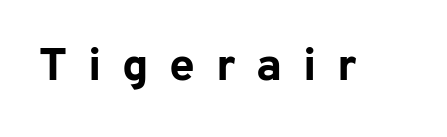
The image shows 46 px bold sans-serif type, upright; set unusually wide letter spacing (+0.45 em), not underlined; low stroke contrast and a medium x-height.
